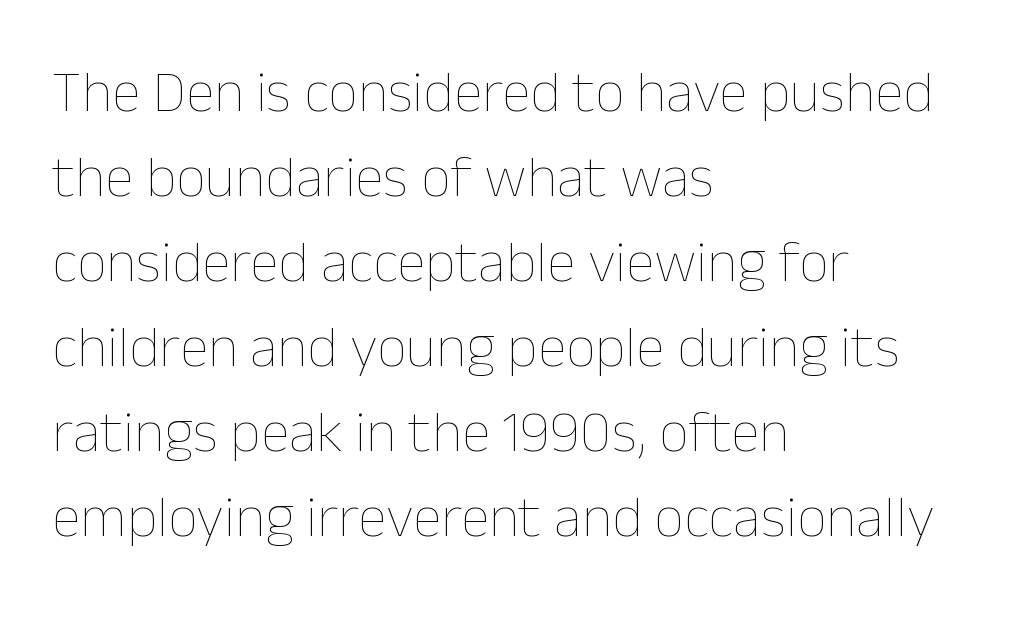
Q: Is the text bold? A: No.
Q: Is the text italic (slanted)? A: No, it is upright.
Q: Is the text underlined? A: No.
Q: How is the paragraph aligned? A: Left-aligned.
Q: Is the spacing between letters normal or unusually wide? A: Normal.
Q: Is the spacing between lines tight, normal or loose? A: Normal.
Q: Width (condensed, normal, or wide)? A: Normal.
Q: Stroke contrast? A: Low.
Q: x-height? A: Medium.
Q: Monospaced? A: No.
